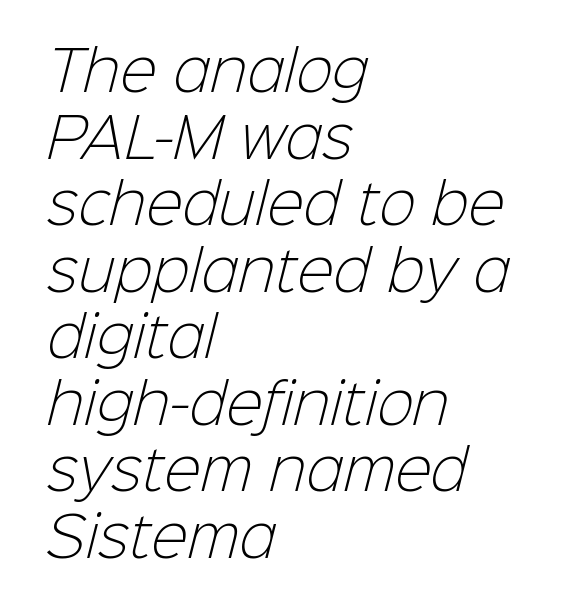
Weight: regular or lighter. The gap between lines stays unmarked. The rendering anchors every line to the left-hand side. To sum up the face: it is a sans, with no serifs. Standard letterfit; no display-style spreading of the glyphs. Looks like regular typesetting: each glyph gets only the width it needs.
